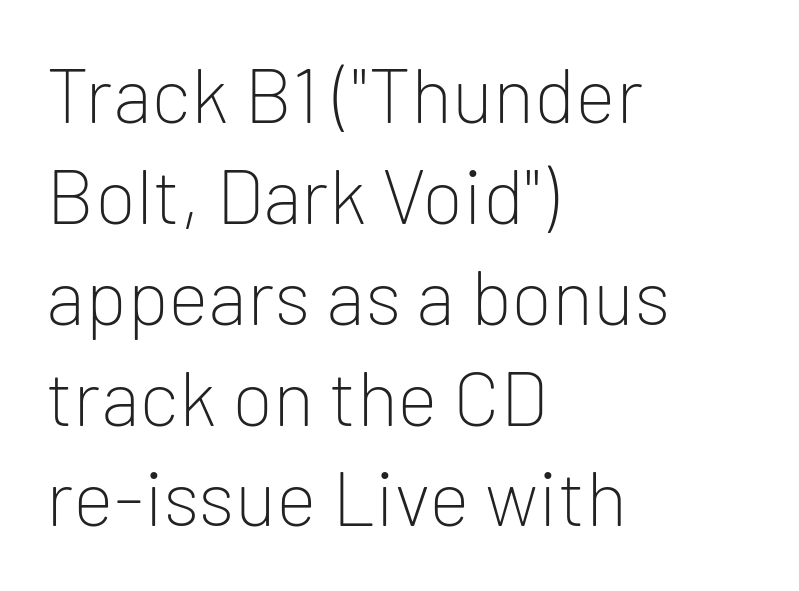
Q: Is the text bold? A: No.
Q: Is the text italic (slanted)? A: No, it is upright.
Q: Is the typeface a serif or a sans-serif typeface? A: Sans-serif.
Q: Is the text underlined? A: No.
Q: How is the paragraph aligned? A: Left-aligned.
Q: Is the spacing between letters normal or unusually wide? A: Normal.
Q: Is the spacing between lines tight, normal or loose? A: Normal.
Q: Width (condensed, normal, or wide)? A: Normal.
Q: Stroke contrast? A: Low.
Q: x-height? A: Medium.
Q: Monospaced? A: No.
